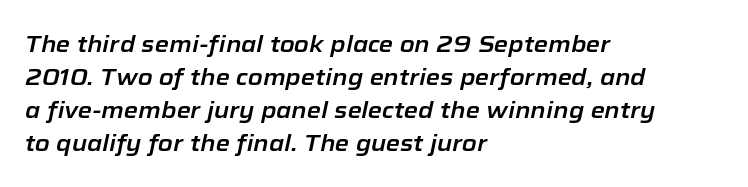
Compared with a centered layout, this one pins lines to the left instead. Honestly, the letter spacing is just normal — you wouldn't notice it. An italicized treatment has been applied to the whole sample. Whoever set this chose a conventional vertical rhythm. Check under the words: just untouched page.
